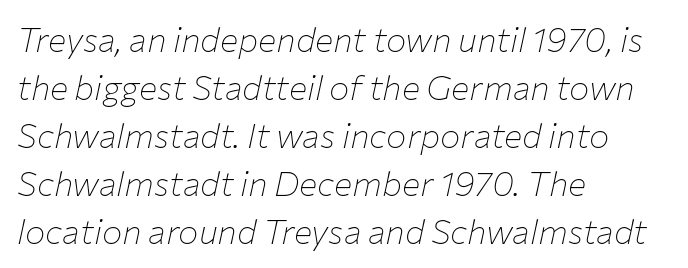
The ragged edge is on the right, which tells us the setting is flush left. Descender tails drop into unmarked territory. Nobody touched the tracking dial on this one. Successive baselines arrive at the customary interval. Think standard paragraph weight, or any step lighter than that. Would a proofreader flag this as italicized? Yes.
